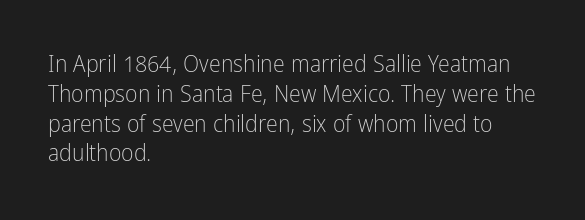
The image shows 24 px text type, upright; set left-aligned, line spacing 1.24x, normal letter spacing, not underlined.
